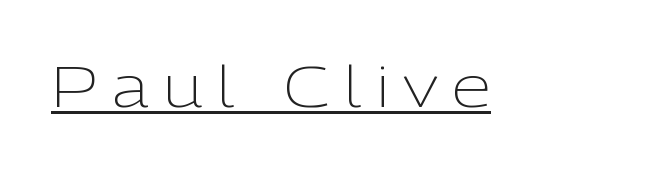
The image shows 57 px light sans-serif type, upright; set unusually wide letter spacing (+0.25 em), underlined; low stroke contrast and a medium x-height.
